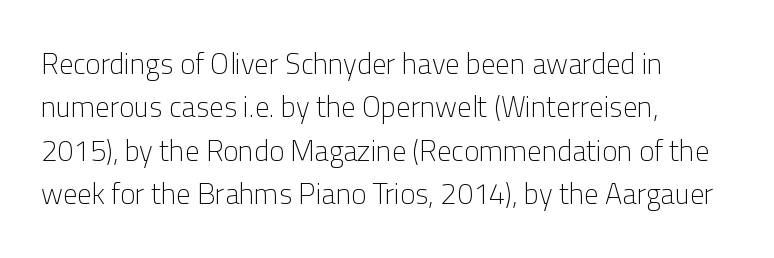
Q: Is the text bold? A: No.
Q: Is the text italic (slanted)? A: No, it is upright.
Q: Is the typeface a serif or a sans-serif typeface? A: Sans-serif.
Q: Is the text underlined? A: No.
Q: How is the paragraph aligned? A: Left-aligned.
Q: Is the spacing between letters normal or unusually wide? A: Normal.
Q: Is the spacing between lines tight, normal or loose? A: Normal.
Q: Width (condensed, normal, or wide)? A: Normal.
Q: Stroke contrast? A: Low.
Q: x-height? A: Medium.
Q: Monospaced? A: No.
